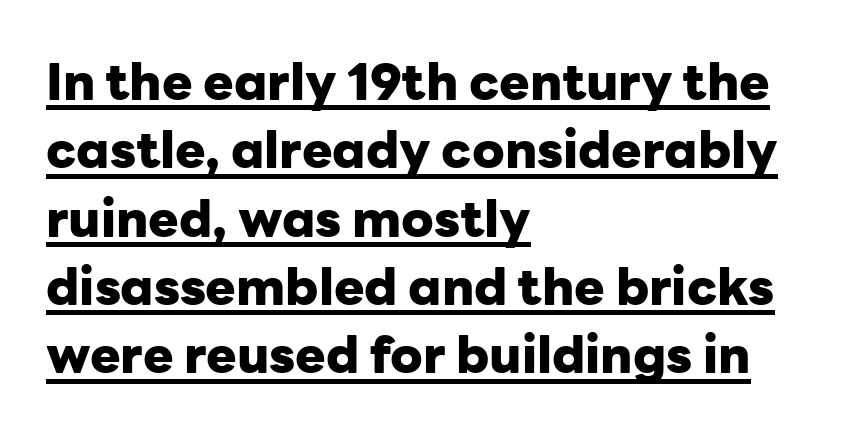
{"serif": "no", "italic": "no", "bold": "yes", "weight": "heavy", "width": "normal", "stroke_contrast": "low", "x_height": "medium", "monospaced": "no", "underline": "yes", "align": "left", "line_spacing": "normal", "line_spacing_ratio": 1.34, "letter_spacing": "normal", "letter_spacing_em": 0.0, "glyph_px": 51}
